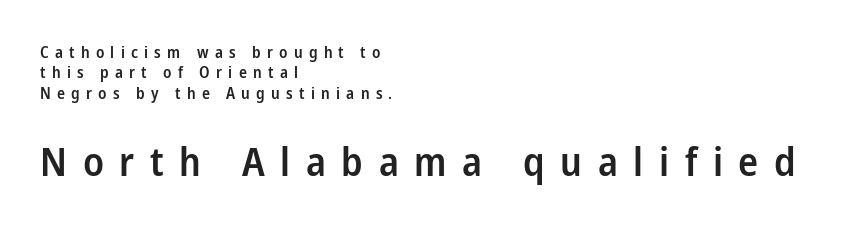
Character size in the trailing block exceeds that of the leading block. Students, observe: this is what conventionally led text looks like. Emphasis by weight is partial: semibold. The characters display no serif detailing; their extremities are plain.
